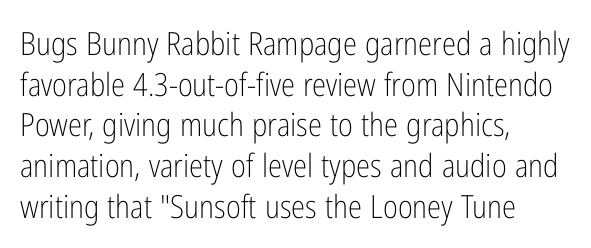
The image shows 32 px light, condensed sans-serif type, upright; set left-aligned, normal line spacing (1.27x), normal letter spacing, not underlined; low stroke contrast and a medium x-height.
